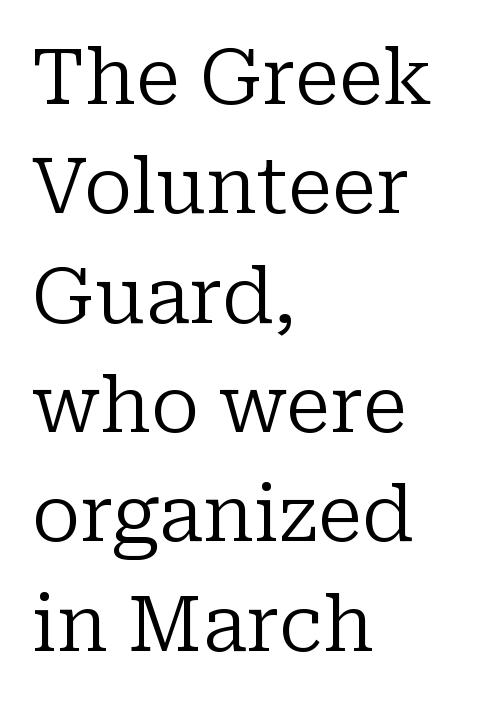
The image shows 77 px regular-weight serif type, upright; set left-aligned, normal line spacing (1.42x), normal letter spacing, not underlined; low stroke contrast and a medium x-height.
